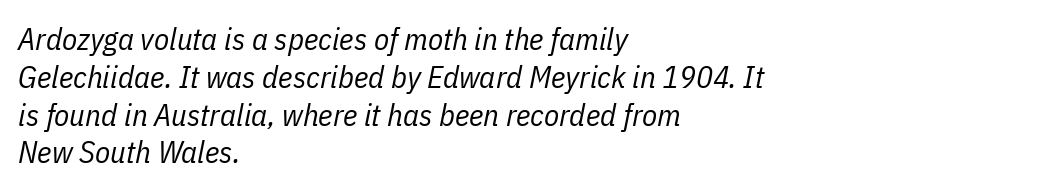
Stroke mass is kept to a normal reading level or below. Here the designer chose a conventional face with non-uniform glyph widths. The area under the type is left untouched. What stands out about the letter spacing? Nothing — it is the standard amount.
